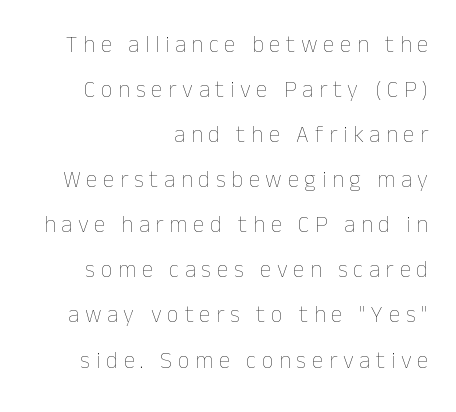
Q: Is the text bold? A: No.
Q: Is the text italic (slanted)? A: No, it is upright.
Q: Is the text underlined? A: No.
Q: How is the paragraph aligned? A: Right-aligned.
Q: Is the spacing between letters normal or unusually wide? A: Unusually wide.
Q: Is the spacing between lines tight, normal or loose? A: Loose.
